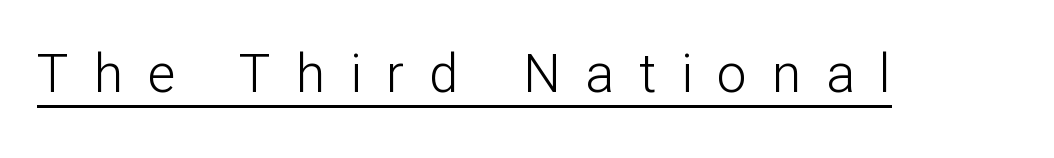
Words appear elongated and porous because spacing is wide. Think of a printed novel: that variable character pitch is what you see here. Is the stroke heavy? The answer is a plain regular-or-lighter. You can tell it's not italic because the verticals are truly vertical. This rendering employs a face without finishing strokes, i.e., a sans-serif.
